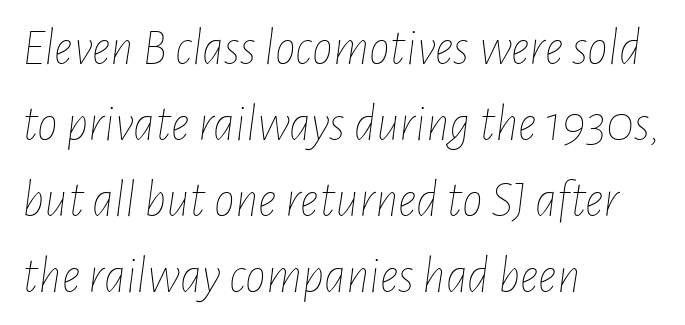
Q: Is the text bold? A: No.
Q: Is the text italic (slanted)? A: Yes, it leans right by about 7 degrees.
Q: Is the text underlined? A: No.
Q: How is the paragraph aligned? A: Left-aligned.
Q: Is the spacing between letters normal or unusually wide? A: Normal.
Q: Is the spacing between lines tight, normal or loose? A: Normal.
Q: Width (condensed, normal, or wide)? A: Condensed.
Q: Stroke contrast? A: Low.
Q: x-height? A: Medium.
Q: Monospaced? A: No.
